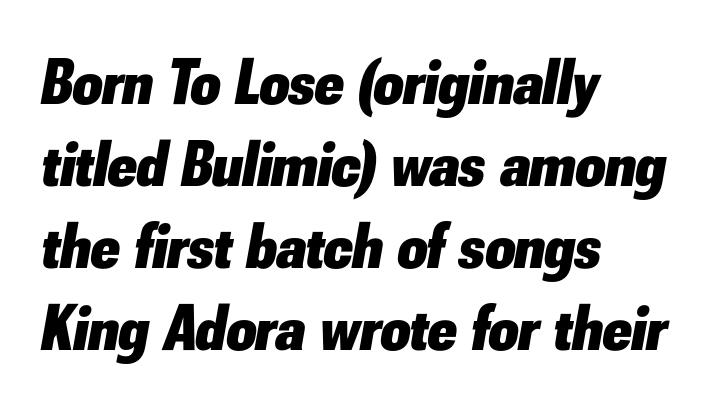
The designer left line spacing at the default. A typesetter would call this proportional, since set widths differ per character. Decoration check: the copy has no underline. Every row of glyphs begins at an identical x-position on the left.
